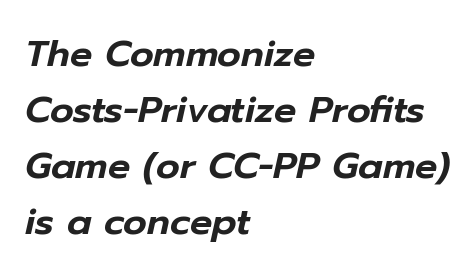
Yep, that's italic — everything's leaning. Think of a printed novel: that variable character pitch is what you see here. How are the letters spaced? Ordinarily, with no added tracking. Regular leading. Check under the words: just untouched page.
